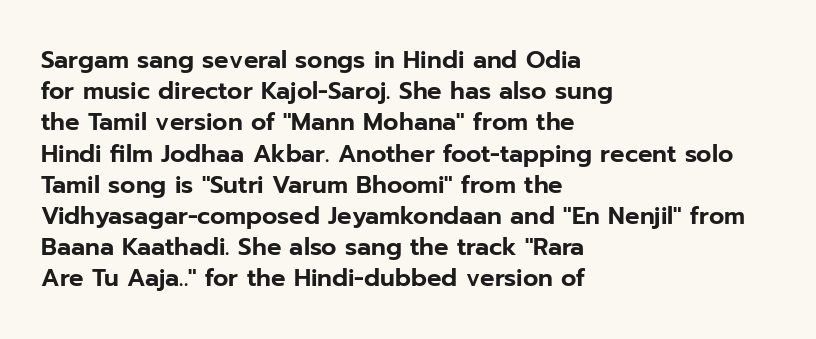
Q: Is the text italic (slanted)? A: No, it is upright.
Q: Is the text underlined? A: No.
Q: How is the paragraph aligned? A: Left-aligned.
Q: Is the spacing between letters normal or unusually wide? A: Normal.
Q: Is the spacing between lines tight, normal or loose? A: Normal.
